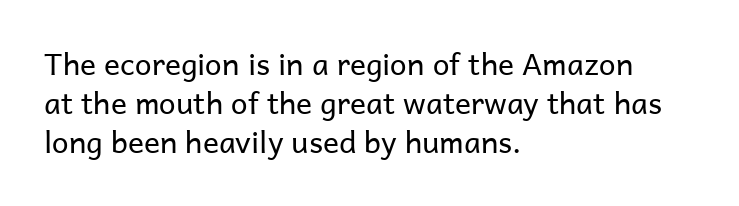
{"serif": "no", "italic": "no", "bold": "no", "weight": "regular", "width": "normal", "stroke_contrast": "low", "x_height": "medium", "monospaced": "no", "underline": "no", "align": "left", "line_spacing": "normal", "line_spacing_ratio": 1.3, "letter_spacing": "normal", "letter_spacing_em": 0.0, "glyph_px": 30}
